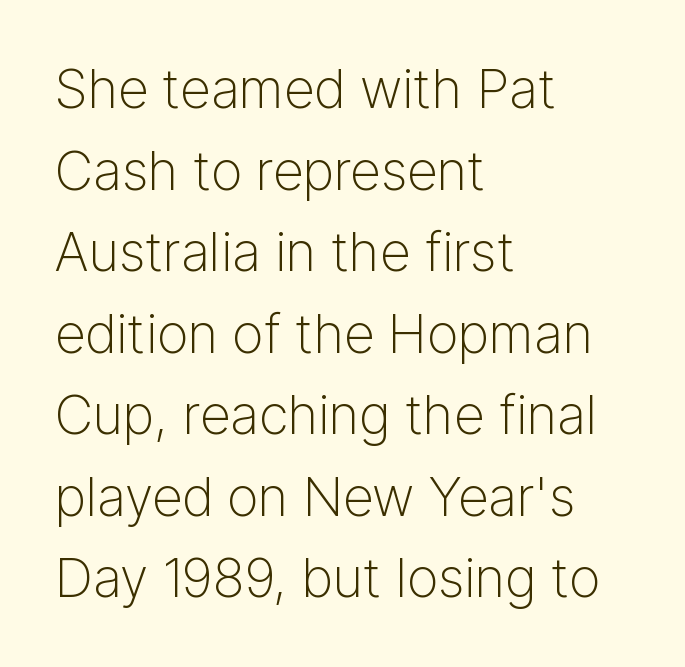
{"serif": "no", "italic": "no", "bold": "no", "weight": "light", "width": "normal", "stroke_contrast": "low", "x_height": "medium", "monospaced": "no", "underline": "no", "align": "left", "line_spacing": "normal", "line_spacing_ratio": 1.51, "letter_spacing": "normal", "letter_spacing_em": 0.0, "glyph_px": 54}
